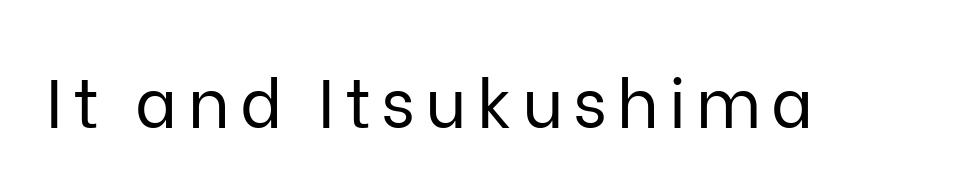
Q: Is the text bold? A: No.
Q: Is the text italic (slanted)? A: No, it is upright.
Q: Is the typeface a serif or a sans-serif typeface? A: Sans-serif.
Q: Is the text underlined? A: No.
Q: Width (condensed, normal, or wide)? A: Normal.
Q: Stroke contrast? A: Low.
Q: x-height? A: Medium.
Q: Monospaced? A: No.
